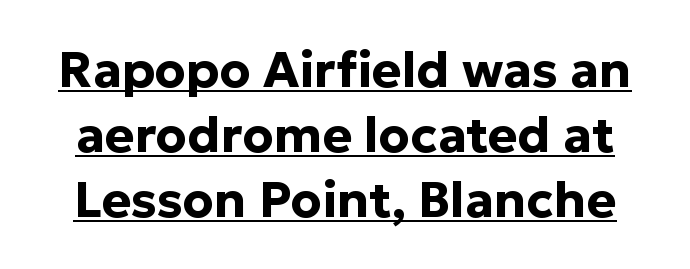
Q: Is the text bold? A: Yes.
Q: Is the text italic (slanted)? A: No, it is upright.
Q: Is the typeface a serif or a sans-serif typeface? A: Sans-serif.
Q: Is the text underlined? A: Yes.
Q: Is the spacing between letters normal or unusually wide? A: Normal.
Q: Is the spacing between lines tight, normal or loose? A: Normal.
Q: Width (condensed, normal, or wide)? A: Normal.
Q: Stroke contrast? A: Low.
Q: x-height? A: Medium.
Q: Monospaced? A: No.
